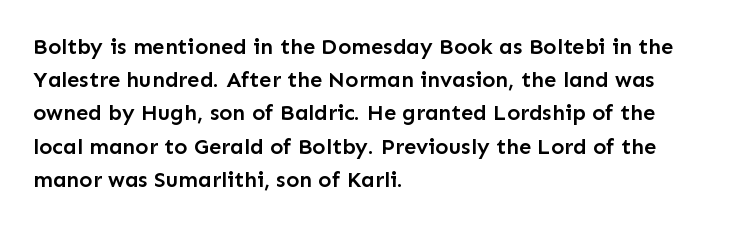
The words here are not underlined. Each new line begins a customary step beneath the previous one. These lines were composed using upright roman letters. In CSS terms this would be text-align: left. Compared with typical body copy, the letter spacing here is the same. This is the in-between weight designers call semibold or demi.
